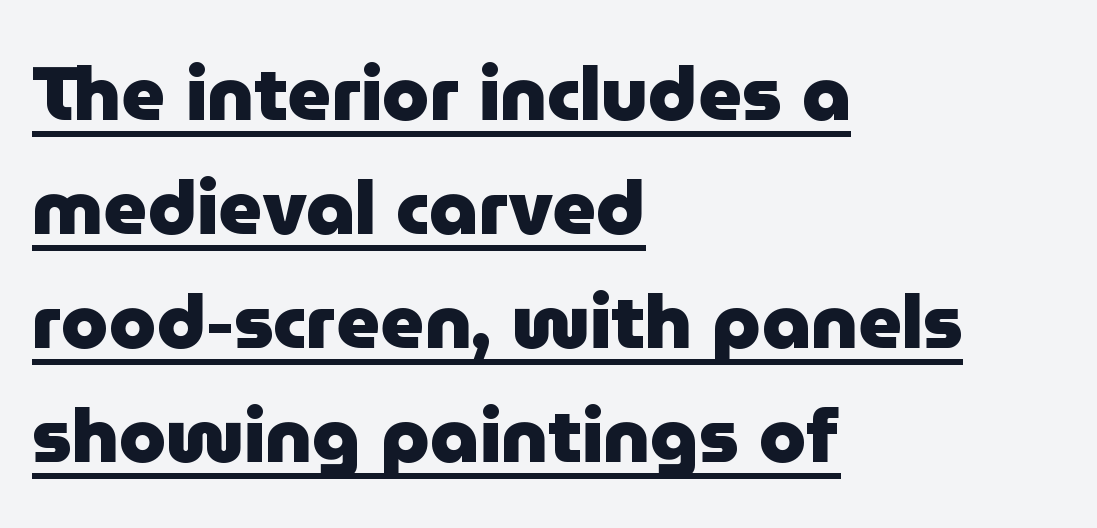
{"serif": "no", "italic": "no", "bold": "yes", "weight": "heavy", "width": "normal", "stroke_contrast": "low", "x_height": "medium", "monospaced": "no", "underline": "yes", "align": "left", "line_spacing": "normal", "line_spacing_ratio": 1.5, "letter_spacing": "normal", "letter_spacing_em": 0.0, "glyph_px": 76}
